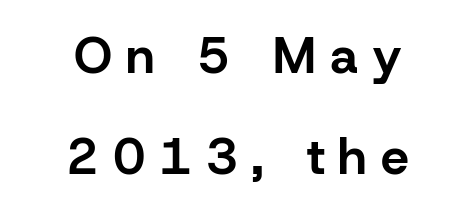
Q: Is the text bold? A: Yes.
Q: Is the text italic (slanted)? A: No, it is upright.
Q: Is the typeface a serif or a sans-serif typeface? A: Sans-serif.
Q: Is the text underlined? A: No.
Q: How is the paragraph aligned? A: Centered.
Q: Is the spacing between letters normal or unusually wide? A: Unusually wide.
Q: Is the spacing between lines tight, normal or loose? A: Loose.
Q: Width (condensed, normal, or wide)? A: Normal.
Q: Stroke contrast? A: Low.
Q: x-height? A: Medium.
Q: Monospaced? A: No.
